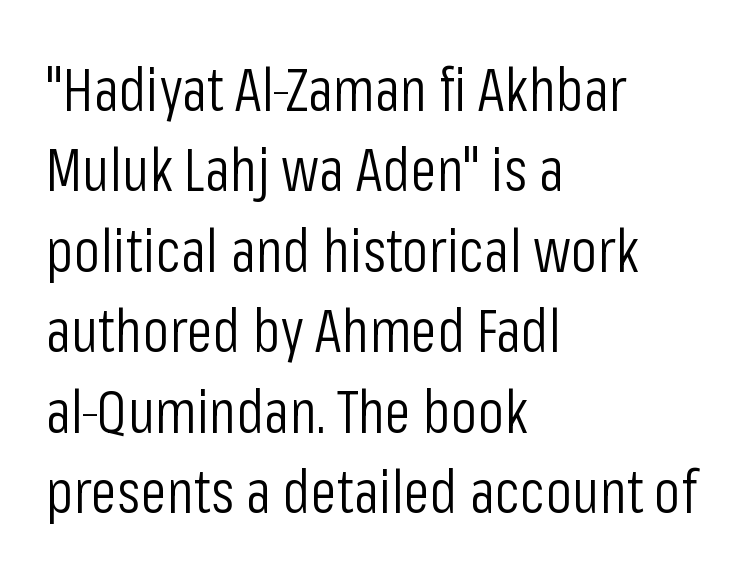
The image shows 60 px light, condensed sans-serif type, upright; set left-aligned, normal line spacing (1.34x), normal letter spacing, not underlined; low stroke contrast and a medium x-height.
